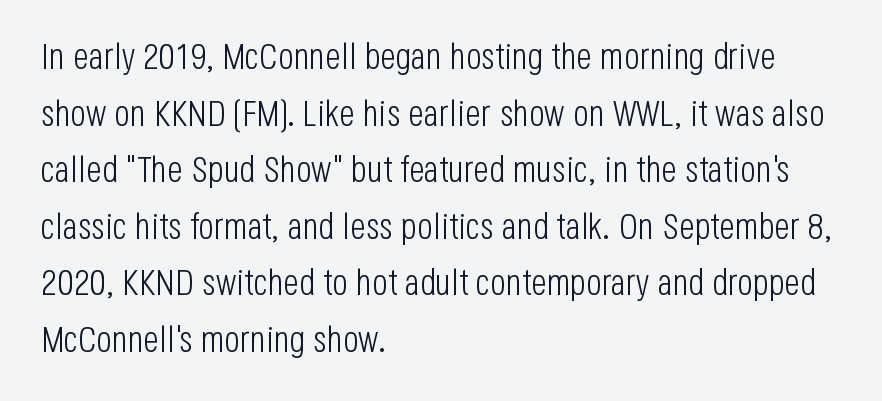
The image shows 37 px light, condensed sans-serif type, upright; set left-aligned, normal line spacing (1.53x), normal letter spacing, not underlined; low stroke contrast and a large x-height.
